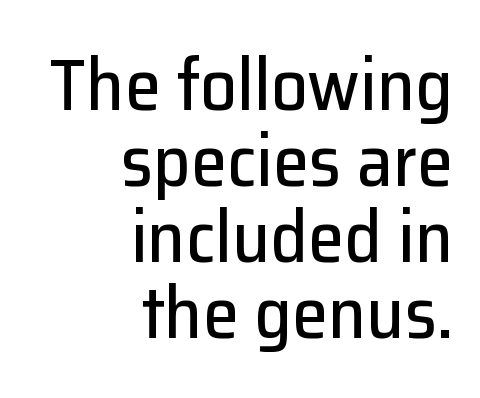
{"serif": "no", "italic": "no", "width": "normal", "stroke_contrast": "low", "x_height": "medium", "monospaced": "no", "underline": "no", "align": "right", "line_spacing": "tight", "line_spacing_ratio": 1.04, "letter_spacing": "normal", "letter_spacing_em": 0.0, "glyph_px": 73}
